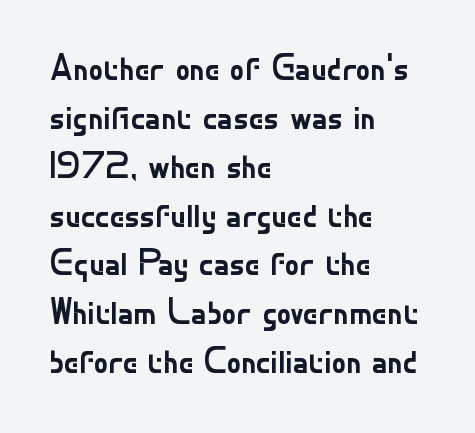
The image shows 37 px regular-weight sans-serif type, upright; set left-aligned, normal line spacing (1.32x), normal letter spacing, not underlined; low stroke contrast and a small x-height.
